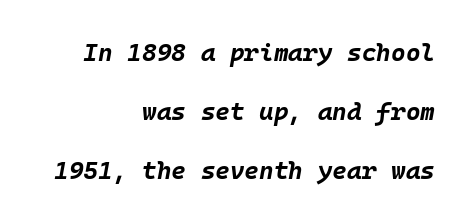
Q: Is the text bold? A: Yes.
Q: Is the text italic (slanted)? A: Yes, it leans right by about 10 degrees.
Q: Is the text underlined? A: No.
Q: How is the paragraph aligned? A: Right-aligned.
Q: Is the spacing between letters normal or unusually wide? A: Normal.
Q: Is the spacing between lines tight, normal or loose? A: Loose.
